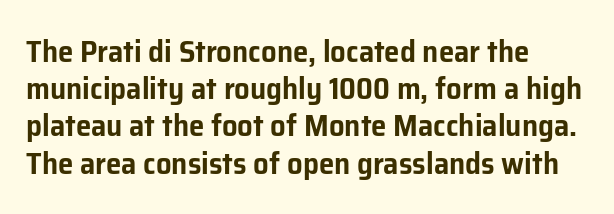
Q: Is the text italic (slanted)? A: No, it is upright.
Q: Is the typeface a serif or a sans-serif typeface? A: Sans-serif.
Q: Is the text underlined? A: No.
Q: How is the paragraph aligned? A: Left-aligned.
Q: Is the spacing between letters normal or unusually wide? A: Normal.
Q: Width (condensed, normal, or wide)? A: Normal.
Q: Stroke contrast? A: Low.
Q: x-height? A: Medium.
Q: Monospaced? A: No.
